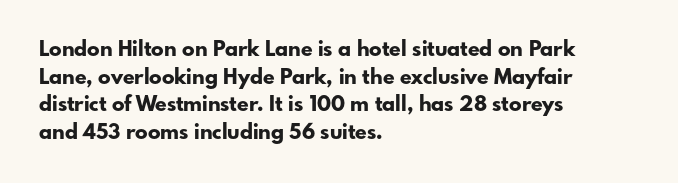
The image shows 21 px bold type, upright; set left-aligned, normal line spacing (1.31x), normal letter spacing, not underlined.
